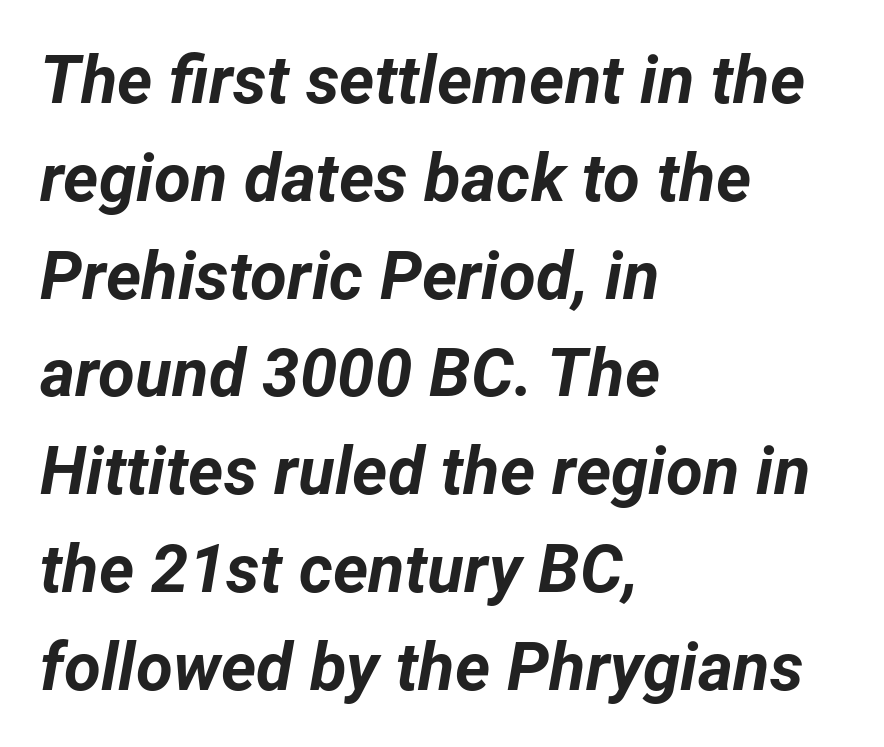
{"italic": "yes", "lean": "right", "slant_degrees": 12, "bold": "yes", "weight": "bold", "width": "normal", "stroke_contrast": "low", "x_height": "medium", "monospaced": "no", "underline": "no", "align": "left", "line_spacing": "normal", "line_spacing_ratio": 1.46, "letter_spacing": "normal", "letter_spacing_em": 0.0, "glyph_px": 67}
